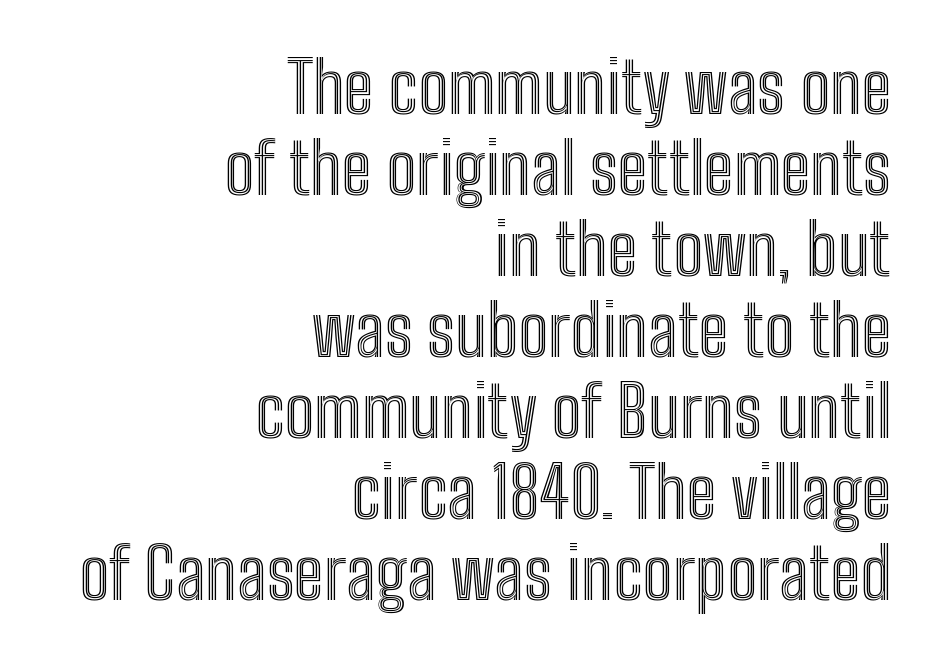
{"italic": "no", "width": "condensed", "x_height": "medium", "monospaced": "no", "underline": "no", "align": "right", "line_spacing": "tight", "line_spacing_ratio": 1.14, "letter_spacing": "normal", "letter_spacing_em": 0.0, "glyph_px": 71}
